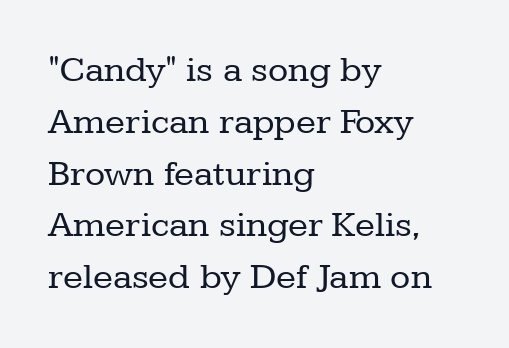
Q: Is the text bold? A: No.
Q: Is the text italic (slanted)? A: No, it is upright.
Q: Is the typeface a serif or a sans-serif typeface? A: Serif.
Q: Is the text underlined? A: No.
Q: How is the paragraph aligned? A: Left-aligned.
Q: Is the spacing between letters normal or unusually wide? A: Normal.
Q: Is the spacing between lines tight, normal or loose? A: Normal.
Q: Width (condensed, normal, or wide)? A: Normal.
Q: Stroke contrast? A: Low.
Q: x-height? A: Medium.
Q: Monospaced? A: No.
